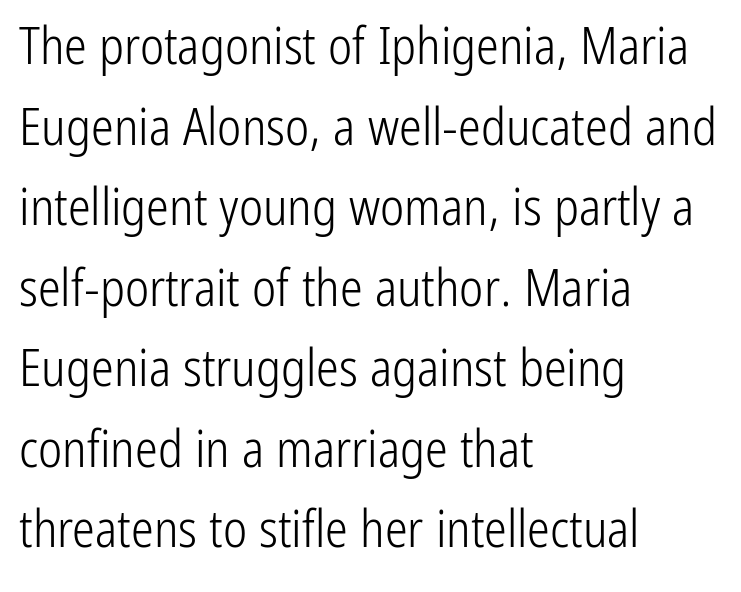
{"serif": "no", "italic": "no", "bold": "no", "weight": "light", "width": "condensed", "stroke_contrast": "low", "x_height": "medium", "monospaced": "no", "underline": "no", "align": "left", "line_spacing": "normal", "line_spacing_ratio": 1.58, "letter_spacing": "normal", "letter_spacing_em": 0.0, "glyph_px": 51}
